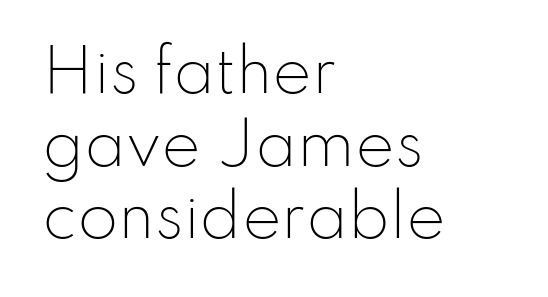
The image shows 59 px light sans-serif type, upright; set left-aligned, line spacing 1.23x, normal letter spacing, not underlined; low stroke contrast and a small x-height.
